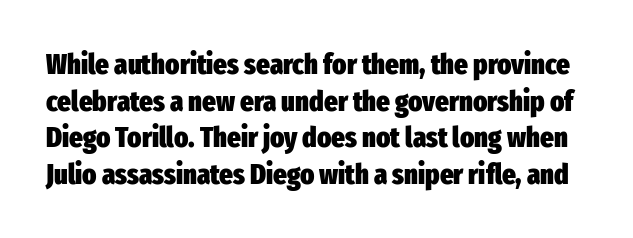
The image shows 29 px heavy, condensed sans-serif type, upright; set normal line spacing (1.26x), normal letter spacing, not underlined; low stroke contrast and a medium x-height.
